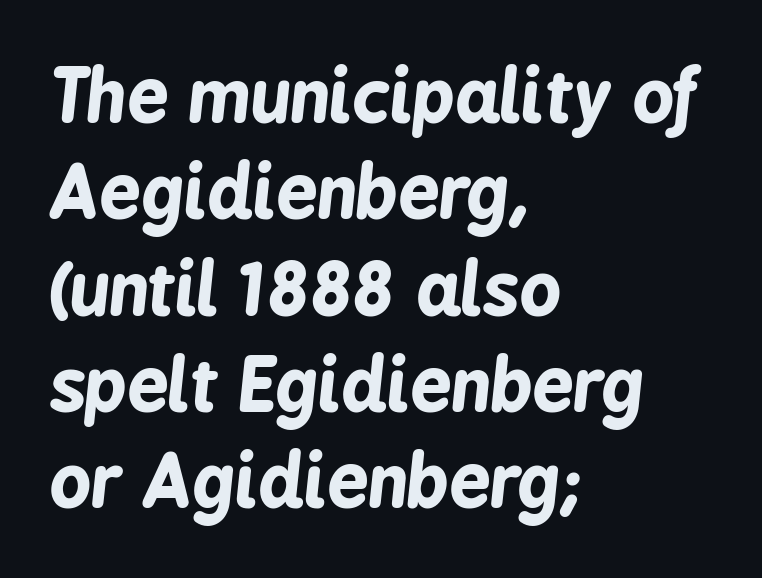
When letters slant like this, we call the style italic. The setting favours the left margin, as ordinary paragraphs usually do. Between one letter and the next there's only the usual sliver of space. This sample has the flowing, uneven cadence of proportional lettering.
